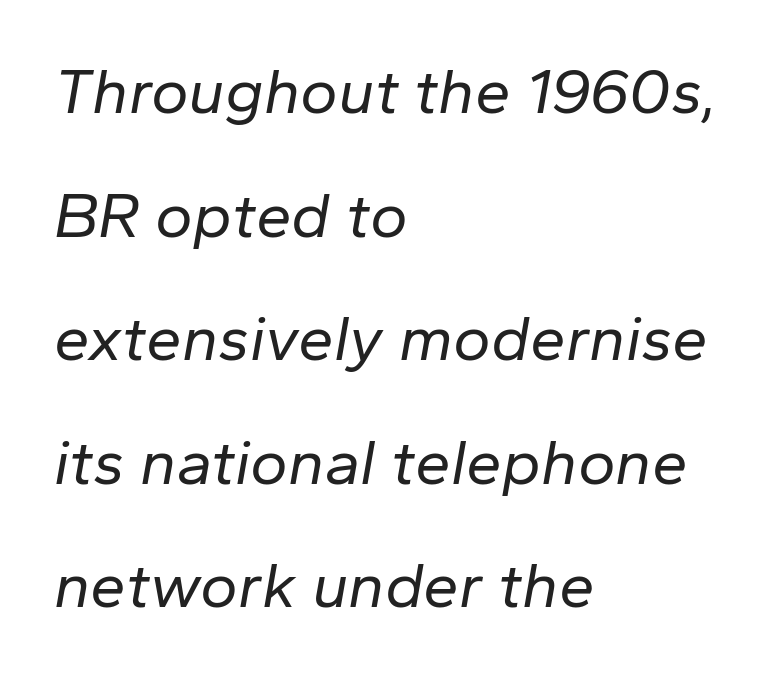
The typeface has the unassuming heft of standard copy or less. Has an underline been added? It has not. How would I describe the line gaps? Wide and relaxed. An italicized treatment has been applied to the whole sample.
